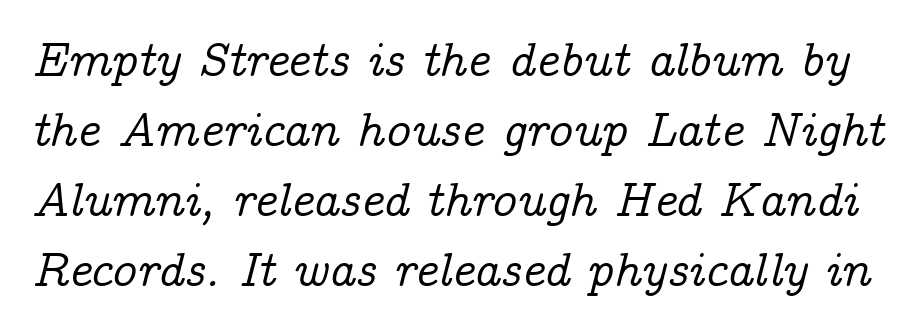
The image shows 49 px serif type, italic (leaning right); set normal line spacing (1.43x), normal letter spacing, not underlined; low stroke contrast and a medium x-height.
